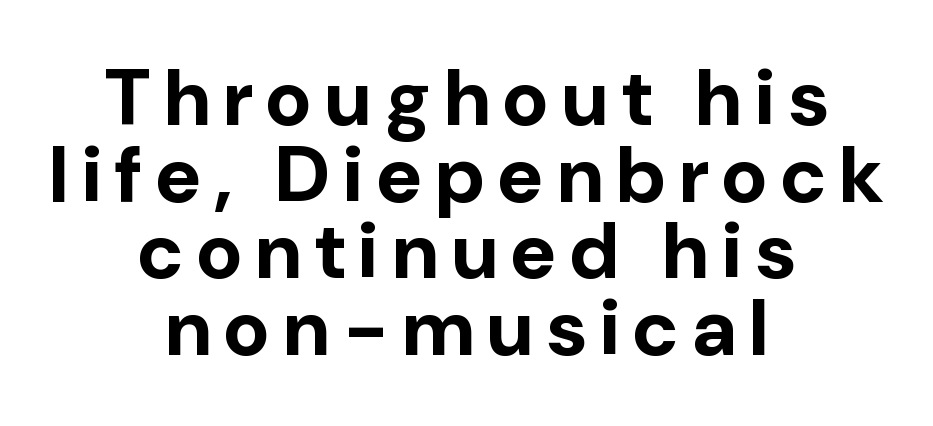
{"serif": "no", "italic": "no", "bold": "yes", "weight": "bold", "width": "normal", "stroke_contrast": "low", "x_height": "medium", "monospaced": "no", "underline": "no", "align": "center", "line_spacing": "tight", "line_spacing_ratio": 0.97, "glyph_px": 79}
